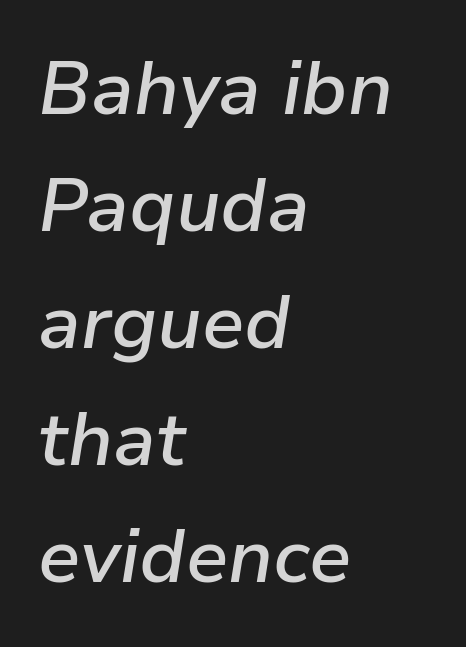
The image shows 75 px semibold type, italic (leaning right); set left-aligned, normal line spacing (1.56x), normal letter spacing, not underlined; low stroke contrast and a medium x-height.
